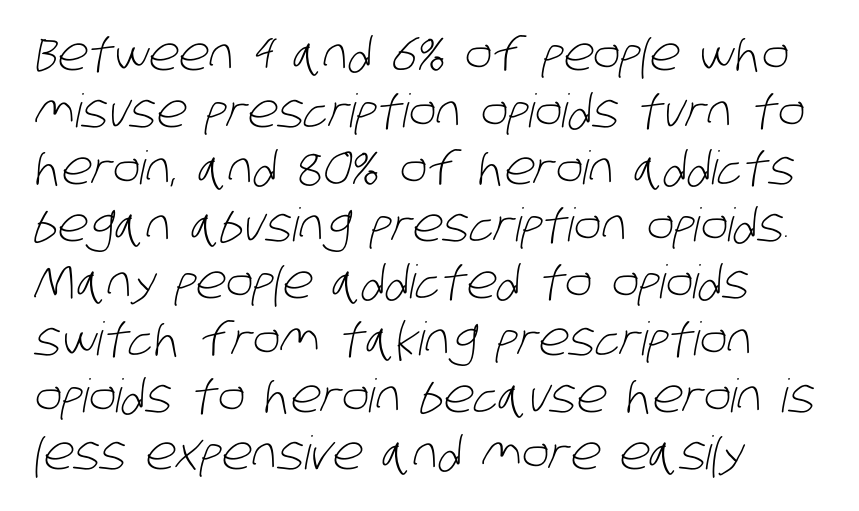
The image shows 46 px light, condensed sans-serif type; set left-aligned, line spacing 1.24x, normal letter spacing, not underlined; low stroke contrast and a large x-height.
